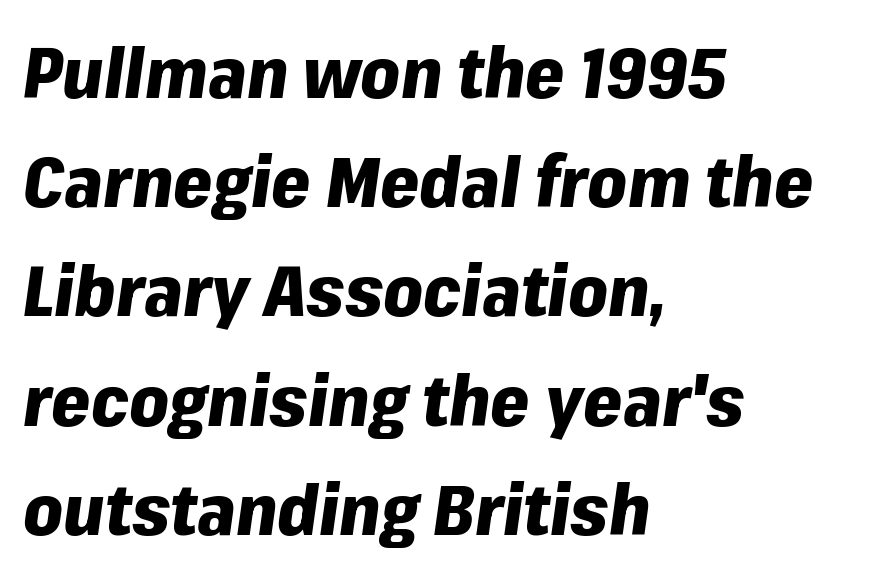
Q: Is the text bold? A: Yes.
Q: Is the text italic (slanted)? A: Yes, it leans right by about 8 degrees.
Q: Is the text underlined? A: No.
Q: How is the paragraph aligned? A: Left-aligned.
Q: Is the spacing between letters normal or unusually wide? A: Normal.
Q: Is the spacing between lines tight, normal or loose? A: Normal.
Q: Width (condensed, normal, or wide)? A: Normal.
Q: Stroke contrast? A: Low.
Q: x-height? A: Medium.
Q: Monospaced? A: No.
